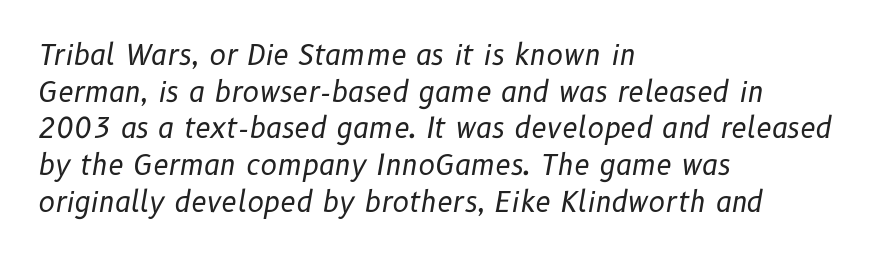
Line starts are locked; line ends wander. Stem width sits at or under what a default text font uses. Compared with typical paragraphs, the rows here are spaced about the same. A typesetter would call this proportional, since set widths differ per character. Default kerning and tracking; the words read as compact shapes.
